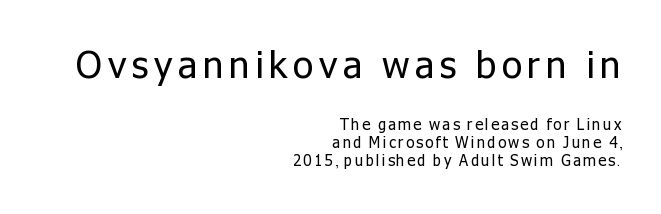
The image shows 37 px regular-weight sans-serif type, upright; set right-aligned, line spacing 1.2x, not underlined; the first (top) block is 2.47x larger; low stroke contrast and a medium x-height.
